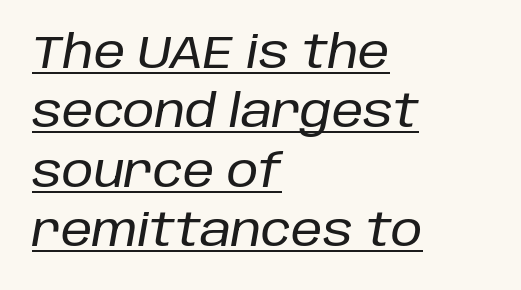
Where is the straight margin? On the left. The words here are underlined. Words appear dense and cohesive because spacing is normal. You can tell it's italic because the verticals aren't actually vertical.
